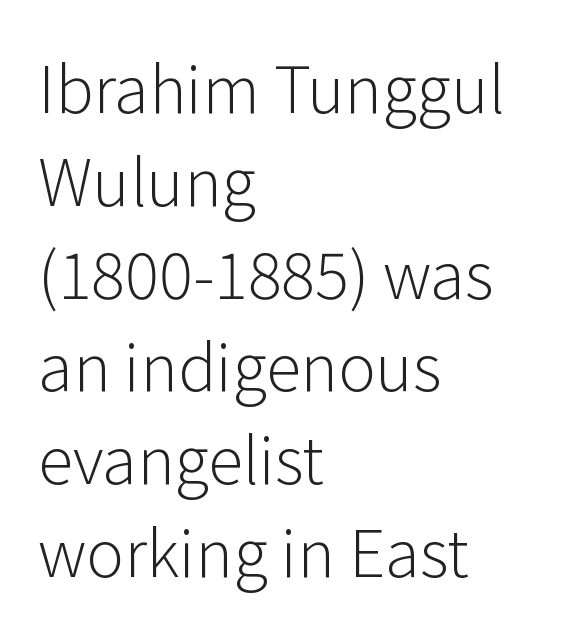
Left-aligned paragraph, ragged on the right. Type style note: lacks serifs. The block of text has a typical density, with ordinary space between rows. Vertical stems look standard width or narrower in stroke. The letterforms sit shoulder to shoulder at normal distance.
